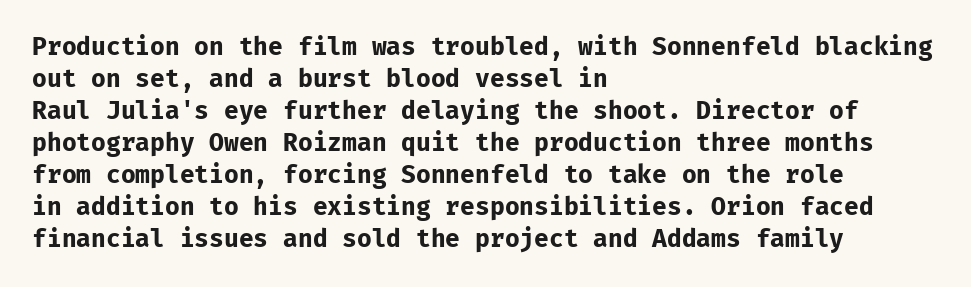
The image shows 24 px bold type, upright; set left-aligned, normal line spacing (1.33x), normal letter spacing, not underlined.
